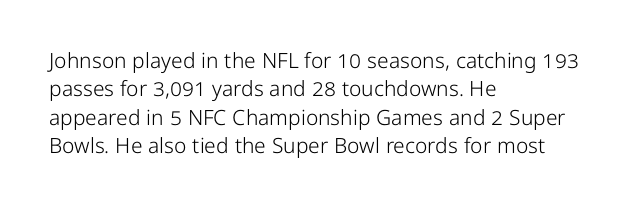
Q: Is the text bold? A: No.
Q: Is the text italic (slanted)? A: No, it is upright.
Q: Is the text underlined? A: No.
Q: How is the paragraph aligned? A: Left-aligned.
Q: Is the spacing between letters normal or unusually wide? A: Normal.
Q: Is the spacing between lines tight, normal or loose? A: Normal.
